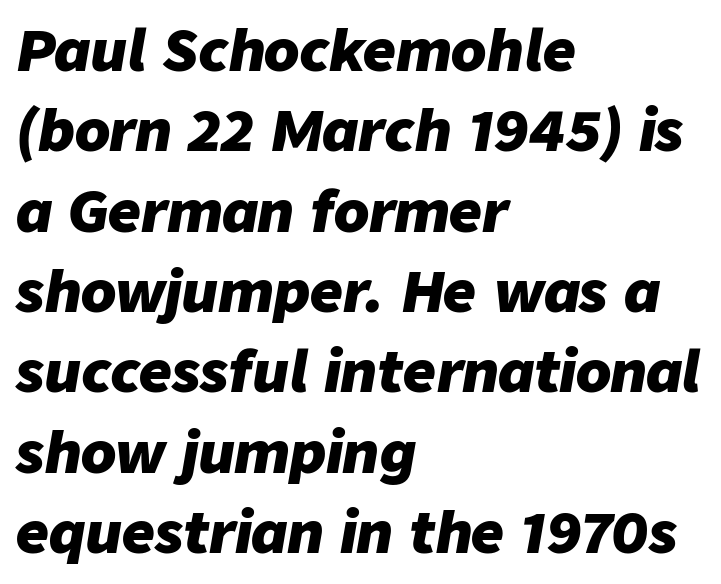
Line spacing here is normal. Short and long lines alike share a common starting point at left. How are the letters spaced? Ordinarily, with no added tracking. The gap between lines stays unmarked. You could not count columns in this text — the font is proportionally spaced. Thick stems and heavy bowls — unmistakably bold.
